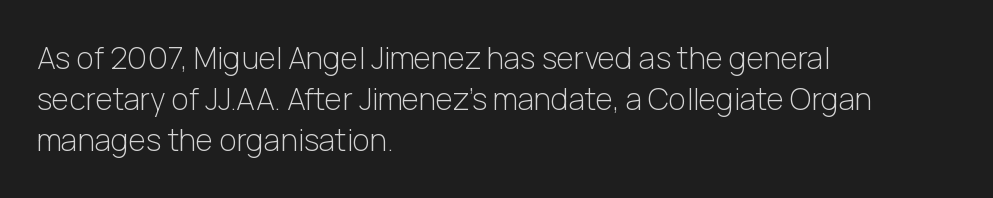
{"serif": "no", "italic": "no", "bold": "no", "weight": "light", "width": "normal", "stroke_contrast": "low", "x_height": "medium", "monospaced": "no", "underline": "no", "align": "left", "line_spacing": "normal", "line_spacing_ratio": 1.37, "letter_spacing": "normal", "letter_spacing_em": 0.0, "glyph_px": 30}
